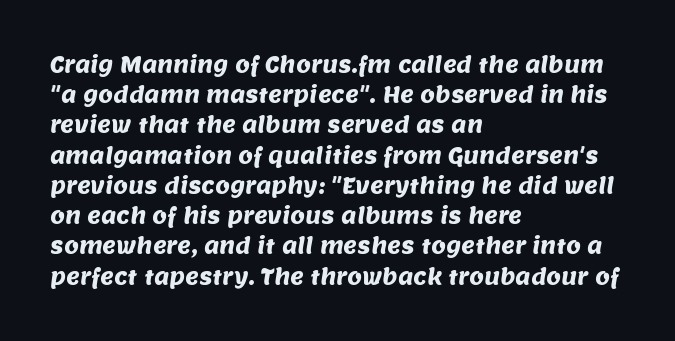
Q: Is the text underlined? A: No.
Q: How is the paragraph aligned? A: Left-aligned.
Q: Is the spacing between letters normal or unusually wide? A: Normal.
Q: Is the spacing between lines tight, normal or loose? A: Normal.
